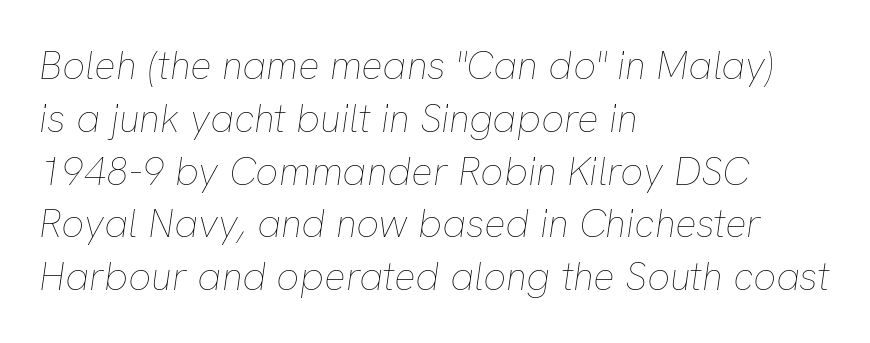
An italicized treatment has been applied to the whole sample. Is the letter spacing exaggerated? No — it looks like the ordinary default. The rendering uses natural spacing where letterforms have individual widths. The font sits on the lighter half of the weight spectrum, regular included. Leading matches the norm, producing a regular column. These lines are set flush left with a ragged right edge.
